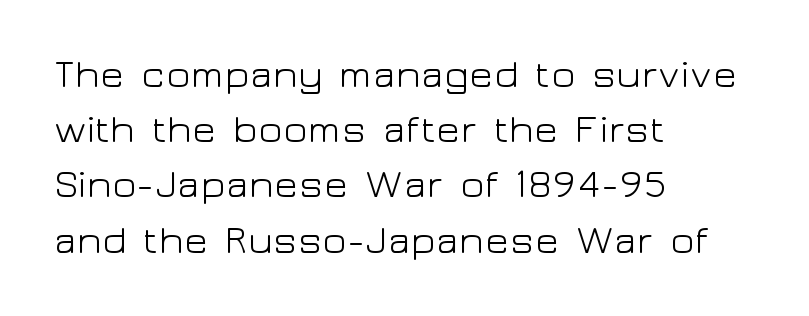
{"serif": "no", "italic": "no", "bold": "no", "weight": "light", "width": "wide", "stroke_contrast": "low", "x_height": "medium", "monospaced": "no", "underline": "no", "align": "left", "line_spacing": "normal", "line_spacing_ratio": 1.38, "letter_spacing": "normal", "letter_spacing_em": 0.0, "glyph_px": 40}
